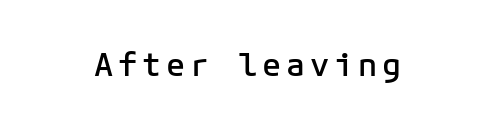
Q: Is the text bold? A: Semi-bold.
Q: Is the text italic (slanted)? A: No, it is upright.
Q: Is the typeface a serif or a sans-serif typeface? A: Sans-serif.
Q: Is the text underlined? A: No.
Q: Width (condensed, normal, or wide)? A: Normal.
Q: Stroke contrast? A: Low.
Q: x-height? A: Medium.
Q: Monospaced? A: Yes.
